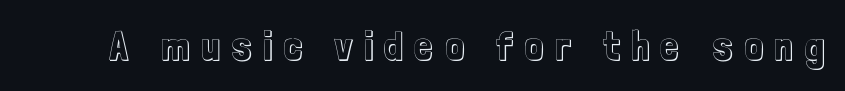
Varying glyph widths throughout — classic text-font behaviour. Descenders are the only things crossing below the line. Does the lettering tilt? It doesn't — this is upright. Display-style spreading of the glyphs; the letterfit is very open.
